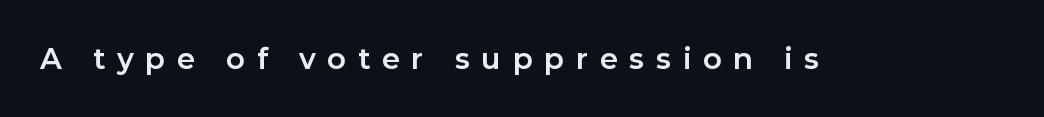
Q: Is the text bold? A: Yes.
Q: Is the text italic (slanted)? A: No, it is upright.
Q: Is the typeface a serif or a sans-serif typeface? A: Sans-serif.
Q: Is the text underlined? A: No.
Q: Is the spacing between letters normal or unusually wide? A: Unusually wide.
Q: Width (condensed, normal, or wide)? A: Normal.
Q: Stroke contrast? A: Low.
Q: x-height? A: Medium.
Q: Monospaced? A: No.
